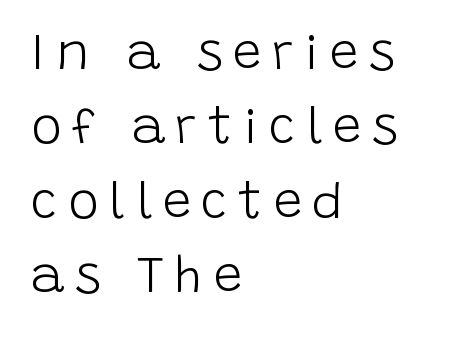
The image shows 51 px light sans-serif type, upright; set left-aligned, normal line spacing (1.46x), unusually wide letter spacing (+0.21 em), not underlined; low stroke contrast and a large x-height.
